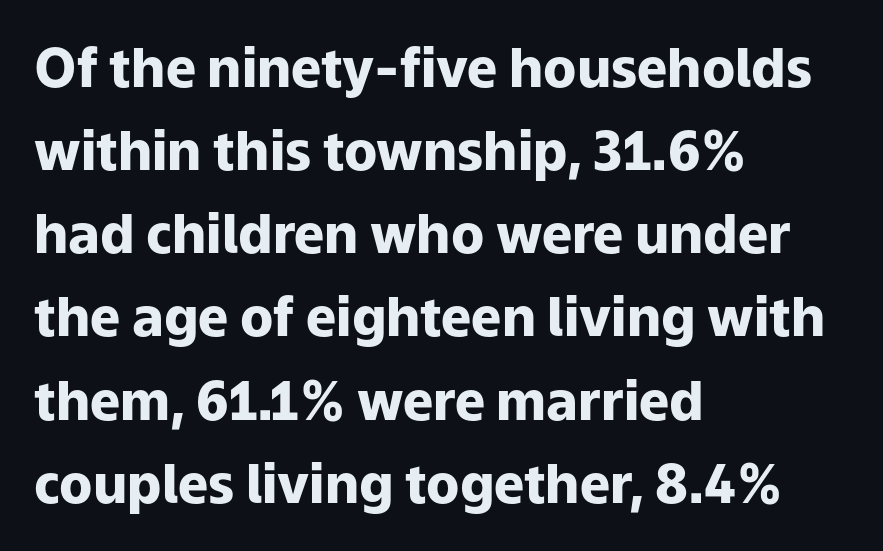
The image shows 54 px heavy sans-serif type, upright; set left-aligned, normal line spacing (1.54x), normal letter spacing, not underlined; low stroke contrast and a medium x-height.
